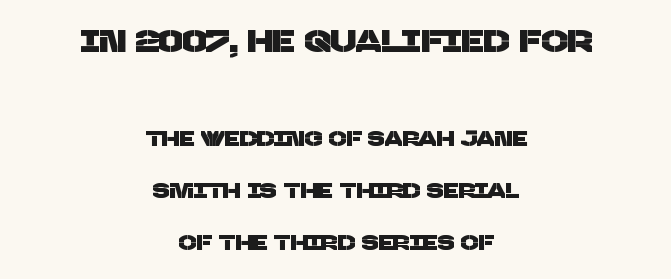
The image shows 31 px sans-serif type; set centered, loose line spacing (2.48x), normal letter spacing, not underlined; the first (top) block is 1.48x larger; low stroke contrast and a large x-height.
